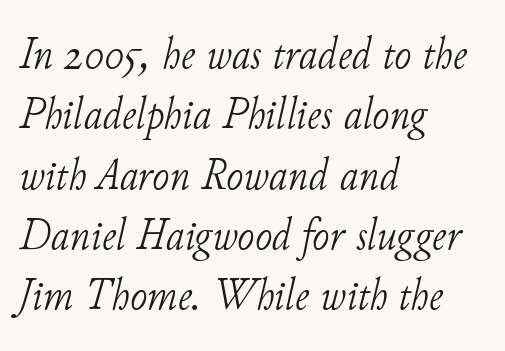
The image shows 46 px light serif type, italic (leaning right); set left-aligned, normal line spacing (1.31x), normal letter spacing, not underlined; low stroke contrast and a small x-height.
